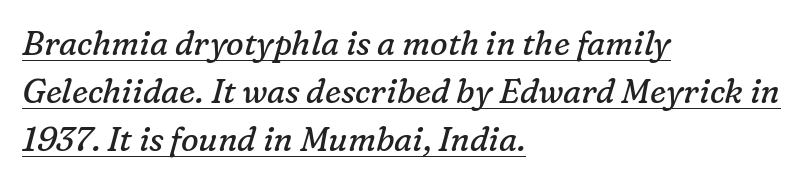
Q: Is the text bold? A: No.
Q: Is the text italic (slanted)? A: Yes, it leans right by about 16 degrees.
Q: Is the typeface a serif or a sans-serif typeface? A: Serif.
Q: Is the text underlined? A: Yes.
Q: How is the paragraph aligned? A: Left-aligned.
Q: Is the spacing between letters normal or unusually wide? A: Normal.
Q: Is the spacing between lines tight, normal or loose? A: Normal.
Q: Width (condensed, normal, or wide)? A: Normal.
Q: Stroke contrast? A: Low.
Q: x-height? A: Medium.
Q: Monospaced? A: No.
